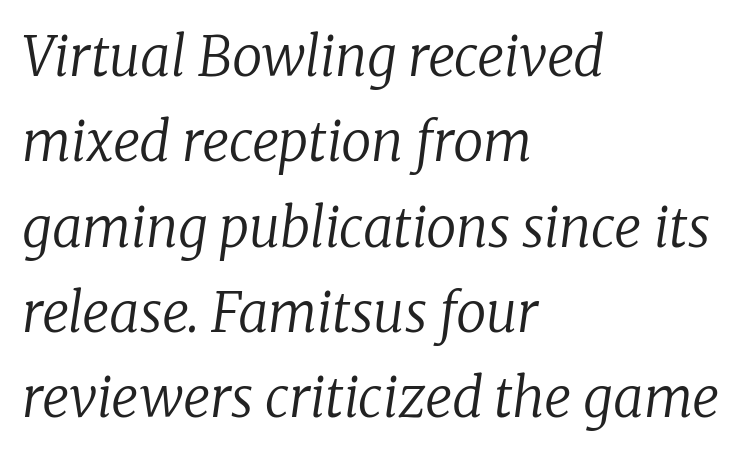
Q: Is the text bold? A: No.
Q: Is the text italic (slanted)? A: Yes, it leans right by about 8 degrees.
Q: Is the typeface a serif or a sans-serif typeface? A: Serif.
Q: Is the text underlined? A: No.
Q: How is the paragraph aligned? A: Left-aligned.
Q: Is the spacing between letters normal or unusually wide? A: Normal.
Q: Is the spacing between lines tight, normal or loose? A: Normal.
Q: Width (condensed, normal, or wide)? A: Normal.
Q: Stroke contrast? A: Low.
Q: x-height? A: Medium.
Q: Monospaced? A: No.
